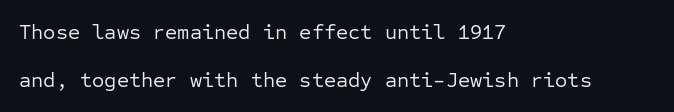
Q: Is the text bold? A: No.
Q: Is the text italic (slanted)? A: No, it is upright.
Q: Is the text underlined? A: No.
Q: How is the paragraph aligned? A: Left-aligned.
Q: Is the spacing between letters normal or unusually wide? A: Normal.
Q: Is the spacing between lines tight, normal or loose? A: Loose.
